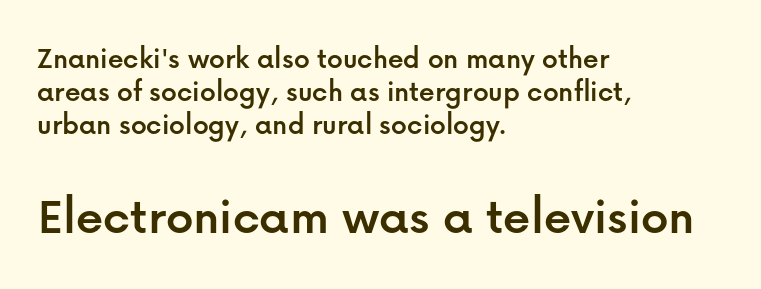
{"serif": "no", "italic": "no", "width": "normal", "stroke_contrast": "low", "x_height": "medium", "monospaced": "no", "underline": "no", "align": "left", "line_spacing": "tight", "line_spacing_ratio": 1.06, "letter_spacing": "normal", "letter_spacing_em": 0.0, "larger_block": "second", "size_ratio": 1.74, "glyph_px": 54}
